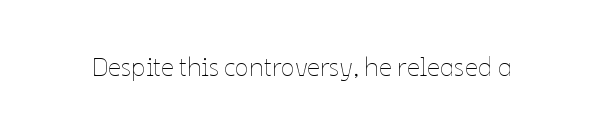
The image shows 26 px text type, upright; set normal letter spacing, not underlined.
